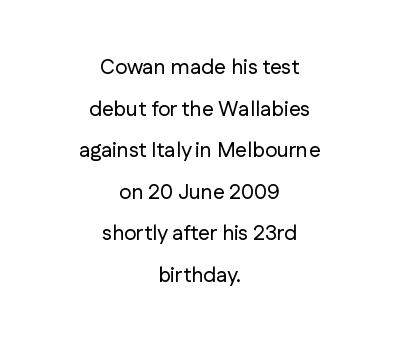
Style check: upright. Is the block centered? Yes — each line is placed symmetrically about the middle. The gap between lines stays unmarked. Students, observe: this is what heavily led, spacious text looks like. The line texture is even and compact thanks to regular tracking.
